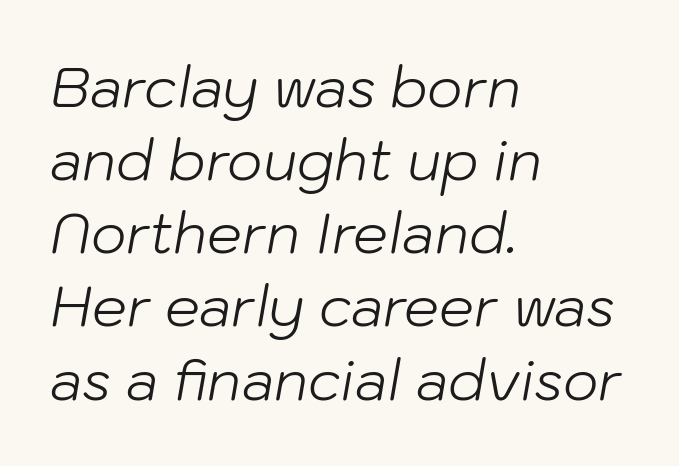
The image shows 55 px light type, italic (leaning right); set left-aligned, normal line spacing (1.33x), normal letter spacing, not underlined; low stroke contrast and a medium x-height.
